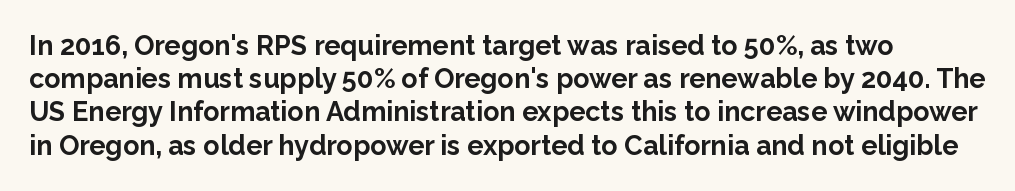
{"italic": "no", "bold": "yes", "underline": "no", "line_spacing_ratio": 1.23, "letter_spacing": "normal", "letter_spacing_em": 0.0, "glyph_px": 27}
